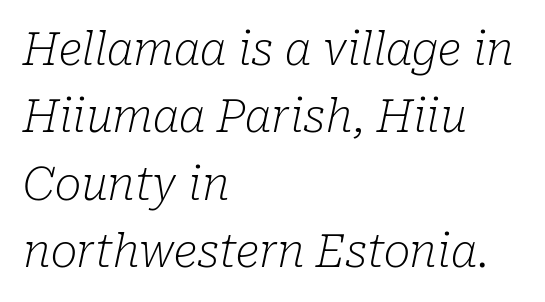
Q: Is the text bold? A: No.
Q: Is the text italic (slanted)? A: Yes, it leans right by about 10 degrees.
Q: Is the typeface a serif or a sans-serif typeface? A: Serif.
Q: Is the text underlined? A: No.
Q: How is the paragraph aligned? A: Left-aligned.
Q: Is the spacing between letters normal or unusually wide? A: Normal.
Q: Is the spacing between lines tight, normal or loose? A: Normal.
Q: Width (condensed, normal, or wide)? A: Normal.
Q: Stroke contrast? A: Low.
Q: x-height? A: Medium.
Q: Monospaced? A: No.
